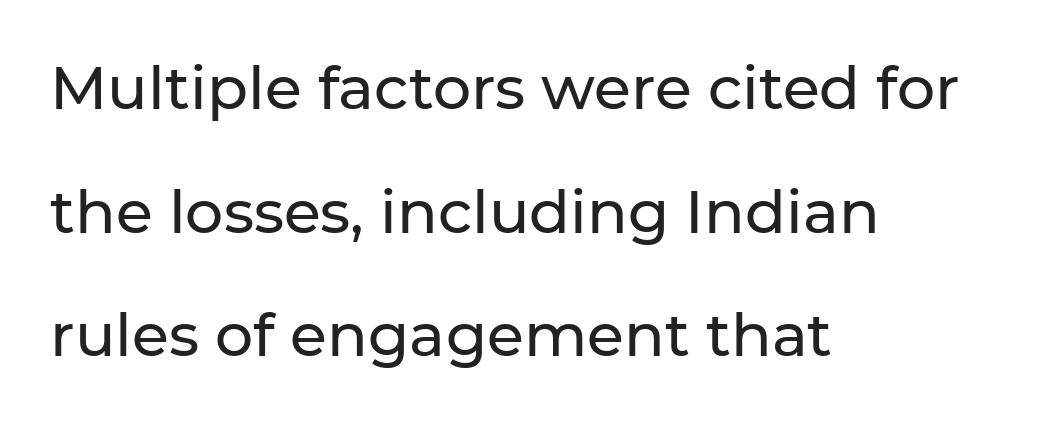
Q: Is the text italic (slanted)? A: No, it is upright.
Q: Is the typeface a serif or a sans-serif typeface? A: Sans-serif.
Q: Is the text underlined? A: No.
Q: How is the paragraph aligned? A: Left-aligned.
Q: Is the spacing between letters normal or unusually wide? A: Normal.
Q: Is the spacing between lines tight, normal or loose? A: Loose.
Q: Width (condensed, normal, or wide)? A: Normal.
Q: Stroke contrast? A: Low.
Q: x-height? A: Medium.
Q: Monospaced? A: No.
